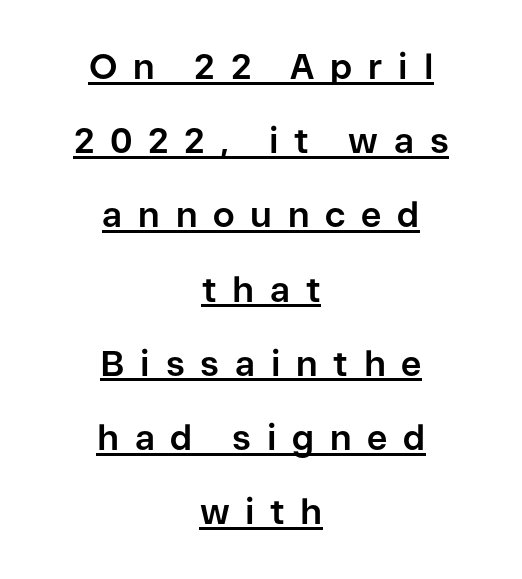
Q: Is the text bold? A: Yes.
Q: Is the text italic (slanted)? A: No, it is upright.
Q: Is the typeface a serif or a sans-serif typeface? A: Sans-serif.
Q: Is the text underlined? A: Yes.
Q: How is the paragraph aligned? A: Centered.
Q: Is the spacing between letters normal or unusually wide? A: Unusually wide.
Q: Is the spacing between lines tight, normal or loose? A: Loose.
Q: Width (condensed, normal, or wide)? A: Normal.
Q: Stroke contrast? A: Low.
Q: x-height? A: Medium.
Q: Monospaced? A: No.
